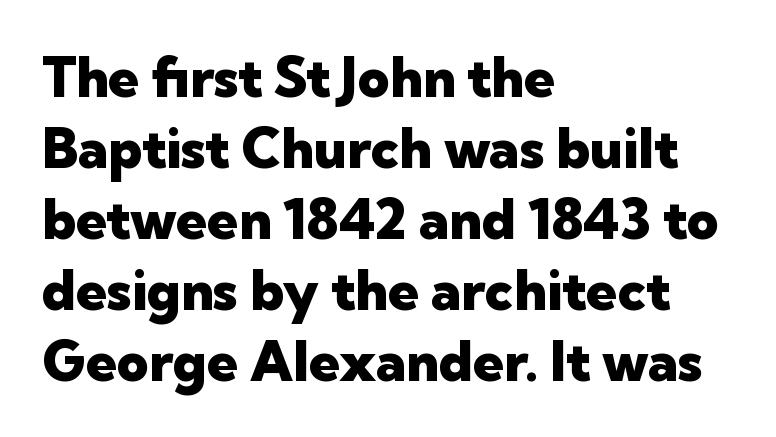
Q: Is the text bold? A: Yes.
Q: Is the text italic (slanted)? A: No, it is upright.
Q: Is the typeface a serif or a sans-serif typeface? A: Sans-serif.
Q: Is the text underlined? A: No.
Q: How is the paragraph aligned? A: Left-aligned.
Q: Is the spacing between letters normal or unusually wide? A: Normal.
Q: Is the spacing between lines tight, normal or loose? A: Normal.
Q: Width (condensed, normal, or wide)? A: Normal.
Q: Stroke contrast? A: Low.
Q: x-height? A: Medium.
Q: Monospaced? A: No.
